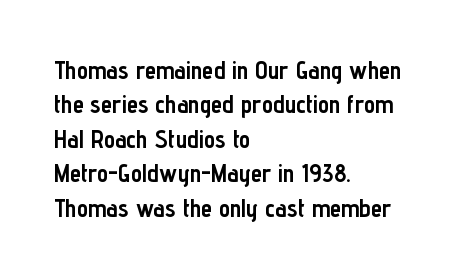
Q: Is the text bold? A: Yes.
Q: Is the text italic (slanted)? A: No, it is upright.
Q: Is the text underlined? A: No.
Q: How is the paragraph aligned? A: Left-aligned.
Q: Is the spacing between letters normal or unusually wide? A: Normal.
Q: Is the spacing between lines tight, normal or loose? A: Normal.
